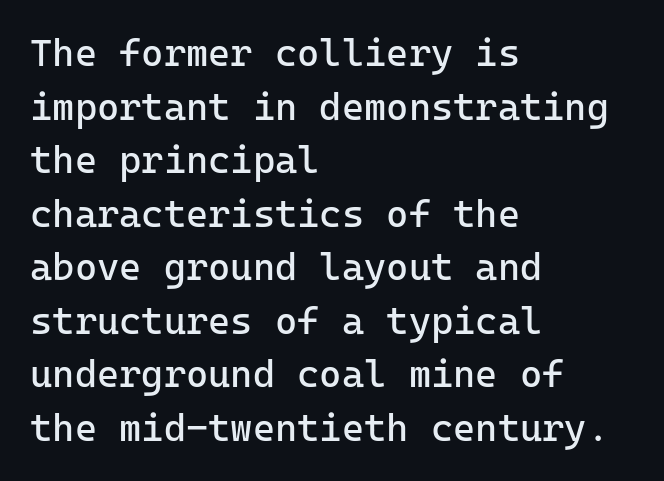
Compared with typical paragraphs, the rows here are spaced about the same. Unlike italic type, these characters show no tilt at all. In terms of letterform style, serifs are entirely absent. This rendering uses left alignment, leaving the right contour irregular. The rendering uses typewriter-style spacing with identical character cells. Summary of weight: not heavy and not bold.
